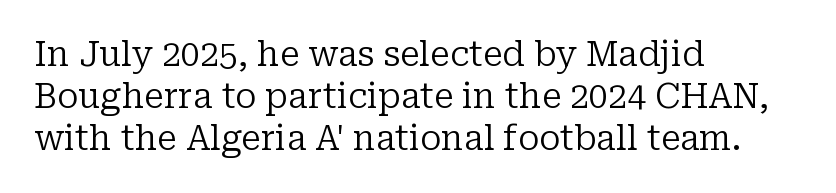
{"serif": "yes", "italic": "no", "bold": "no", "weight": "regular", "width": "normal", "stroke_contrast": "low", "x_height": "medium", "monospaced": "no", "underline": "no", "align": "left", "line_spacing_ratio": 1.23, "letter_spacing": "normal", "letter_spacing_em": 0.0, "glyph_px": 34}
